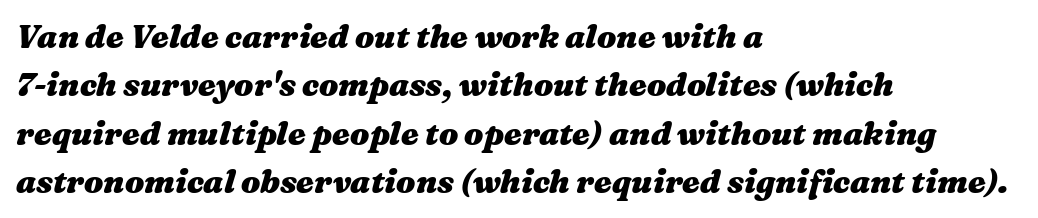
Q: Is the text bold? A: Yes.
Q: Is the text italic (slanted)? A: Yes, it leans right by about 16 degrees.
Q: Is the text underlined? A: No.
Q: How is the paragraph aligned? A: Left-aligned.
Q: Is the spacing between letters normal or unusually wide? A: Normal.
Q: Is the spacing between lines tight, normal or loose? A: Normal.
Q: Width (condensed, normal, or wide)? A: Wide.
Q: Stroke contrast? A: Medium.
Q: x-height? A: Medium.
Q: Monospaced? A: No.
